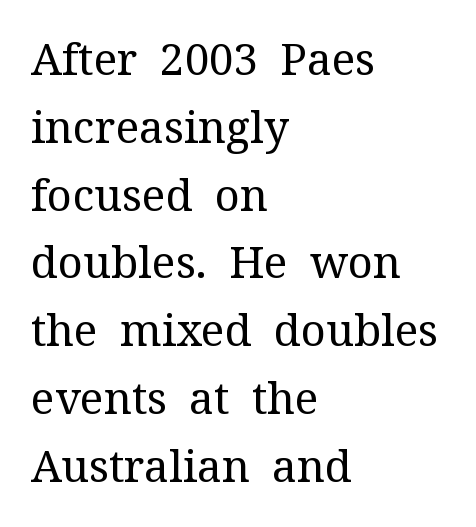
The image shows 44 px regular-weight serif type, upright; set left-aligned, normal line spacing (1.54x), normal letter spacing, not underlined; medium stroke contrast and a medium x-height.
